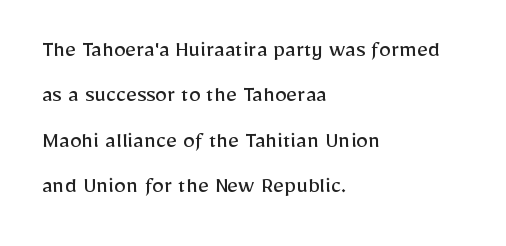
The image shows 24 px text type, upright; set left-aligned, line spacing 1.89x, normal letter spacing, not underlined.
